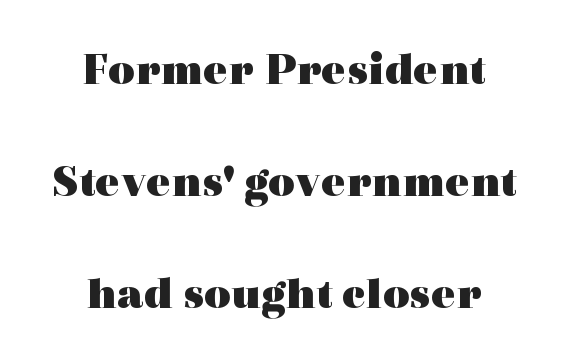
{"serif": "yes", "italic": "no", "bold": "yes", "weight": "heavy", "width": "wide", "x_height": "medium", "monospaced": "no", "underline": "no", "align": "center", "line_spacing": "loose", "line_spacing_ratio": 2.43, "letter_spacing": "normal", "letter_spacing_em": 0.0, "glyph_px": 46}
